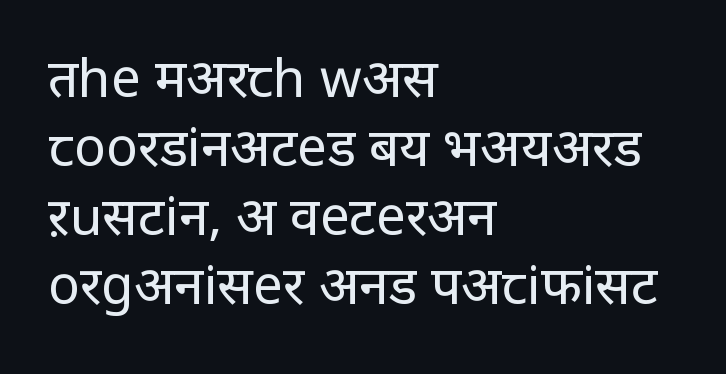
The image shows 53 px regular-weight sans-serif type, upright; set left-aligned, normal line spacing (1.3x), normal letter spacing, not underlined; low stroke contrast and a large x-height.
